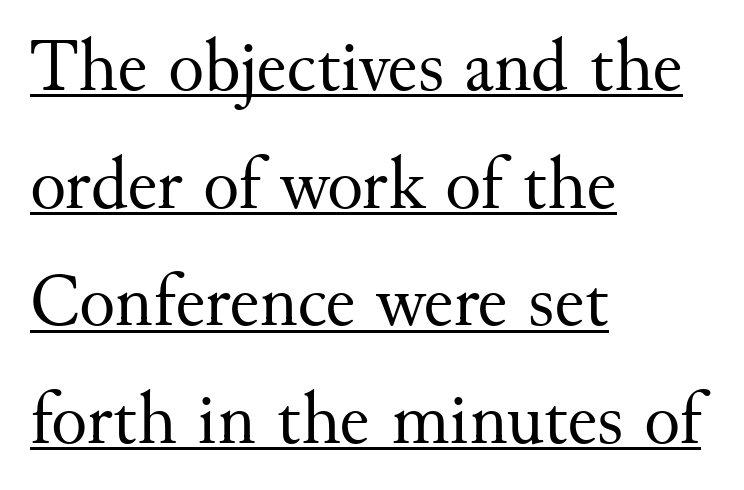
{"serif": "yes", "italic": "no", "bold": "no", "weight": "regular", "width": "normal", "stroke_contrast": "medium", "x_height": "small", "monospaced": "no", "underline": "yes", "align": "left", "line_spacing": "normal", "line_spacing_ratio": 1.57, "letter_spacing": "normal", "letter_spacing_em": 0.0, "glyph_px": 75}
